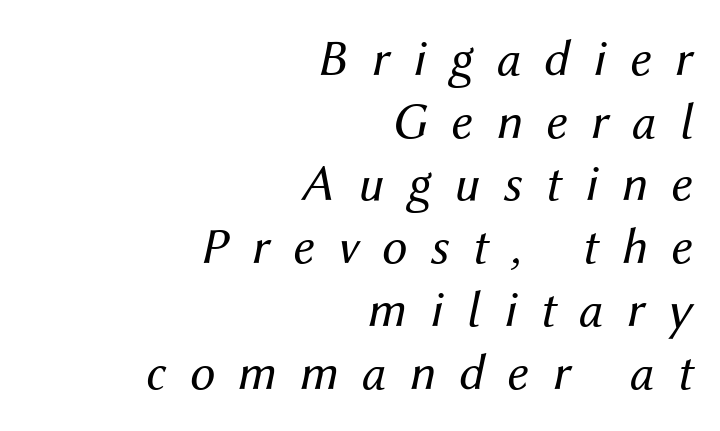
The image shows 51 px regular-weight type, italic (leaning right); set right-aligned, line spacing 1.23x, unusually wide letter spacing (+0.46 em), not underlined; medium stroke contrast and a medium x-height.
